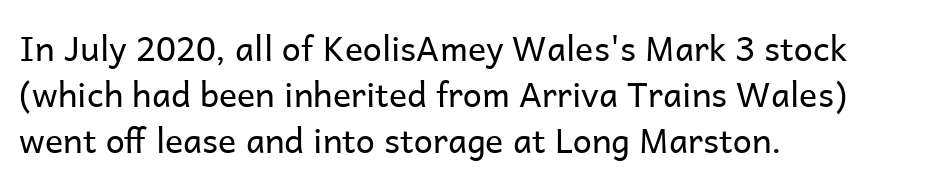
{"serif": "no", "italic": "no", "bold": "no", "weight": "regular", "width": "normal", "stroke_contrast": "low", "x_height": "medium", "monospaced": "no", "underline": "no", "align": "left", "line_spacing": "normal", "line_spacing_ratio": 1.35, "letter_spacing": "normal", "letter_spacing_em": 0.0, "glyph_px": 34}
